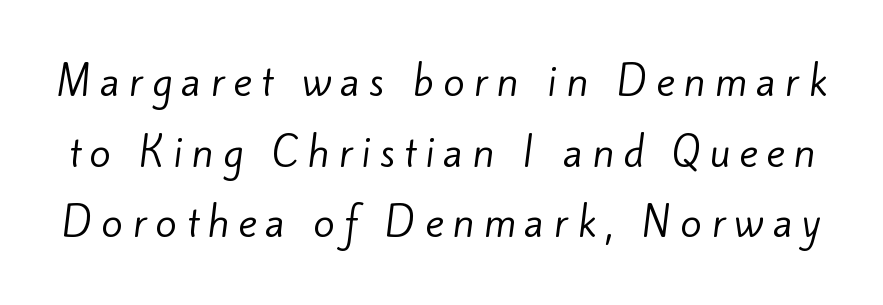
{"serif": "no", "bold": "no", "weight": "regular", "width": "normal", "stroke_contrast": "low", "x_height": "small", "monospaced": "no", "underline": "no", "line_spacing_ratio": 1.81, "letter_spacing": "wide", "letter_spacing_em": 0.23, "glyph_px": 39}
